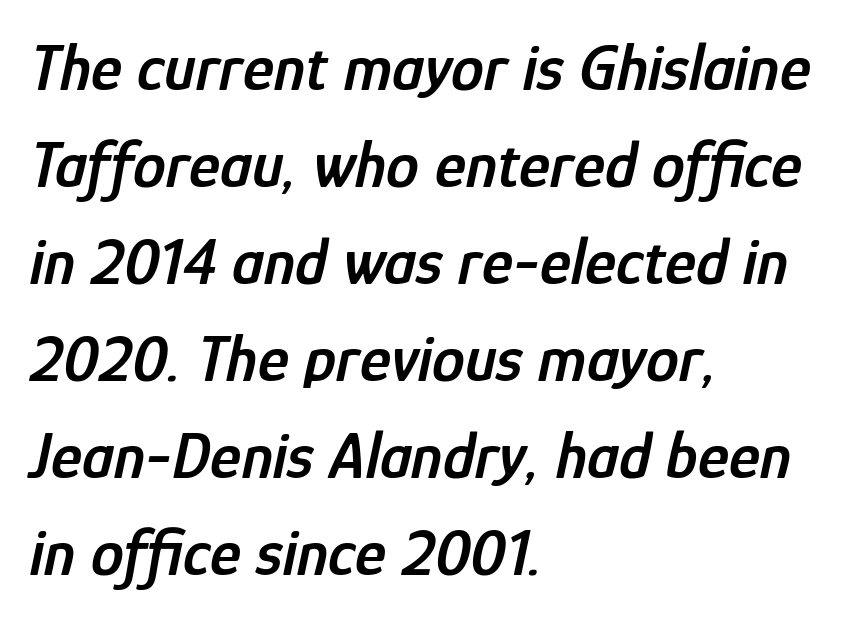
In terms of letterspacing, this is plain default setting. Note the varied advance widths — an 'i' is clearly narrower than an 'm'. The text carries the slant typical of an italic or oblique font. The space directly below the letters is spotless. This sample is left-justified, so line endings fall wherever the words run out.
